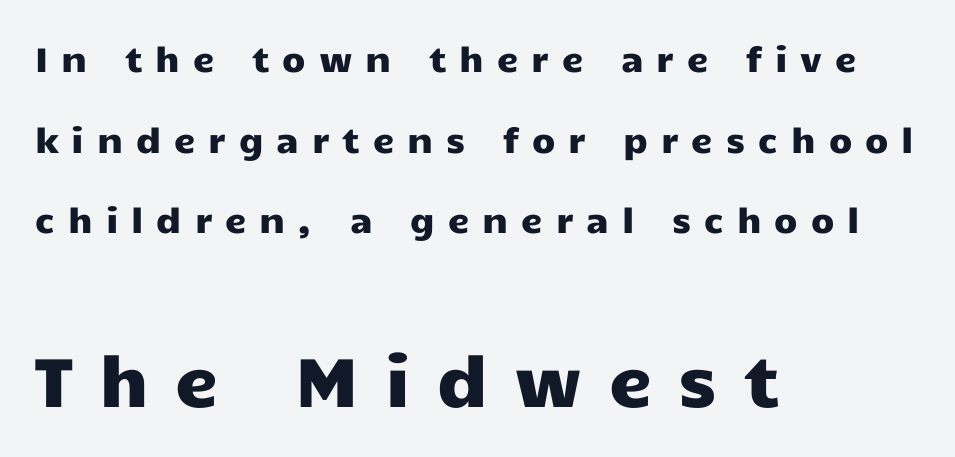
The letters advance in unequal steps, a hallmark of proportional type. The typeface chosen for these lines omits serifs. You get the small type first, then a jump to larger type. All the whitespace from short lines collects on the right. The lettering holds an erect, upright posture throughout.
